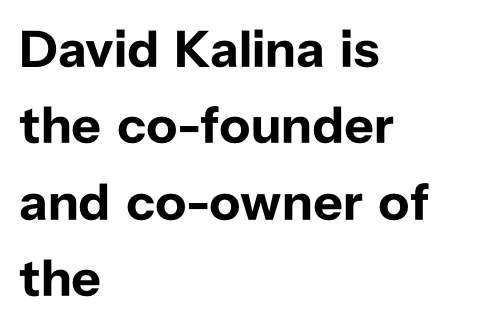
{"serif": "no", "italic": "no", "bold": "yes", "weight": "bold", "width": "normal", "stroke_contrast": "low", "x_height": "medium", "monospaced": "no", "underline": "no", "align": "left", "line_spacing": "normal", "line_spacing_ratio": 1.47, "letter_spacing": "normal", "letter_spacing_em": 0.0, "glyph_px": 52}
